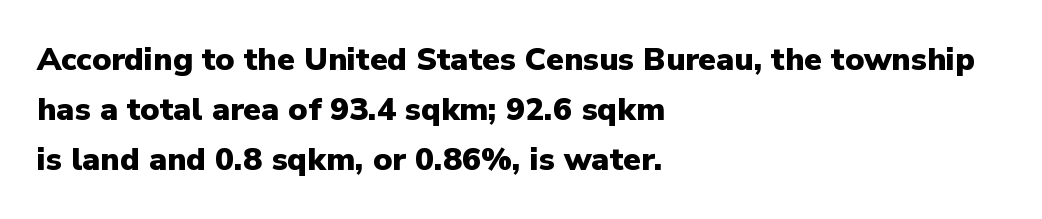
The image shows 32 px heavy sans-serif type, upright; set left-aligned, normal line spacing (1.56x), normal letter spacing, not underlined; low stroke contrast and a medium x-height.
